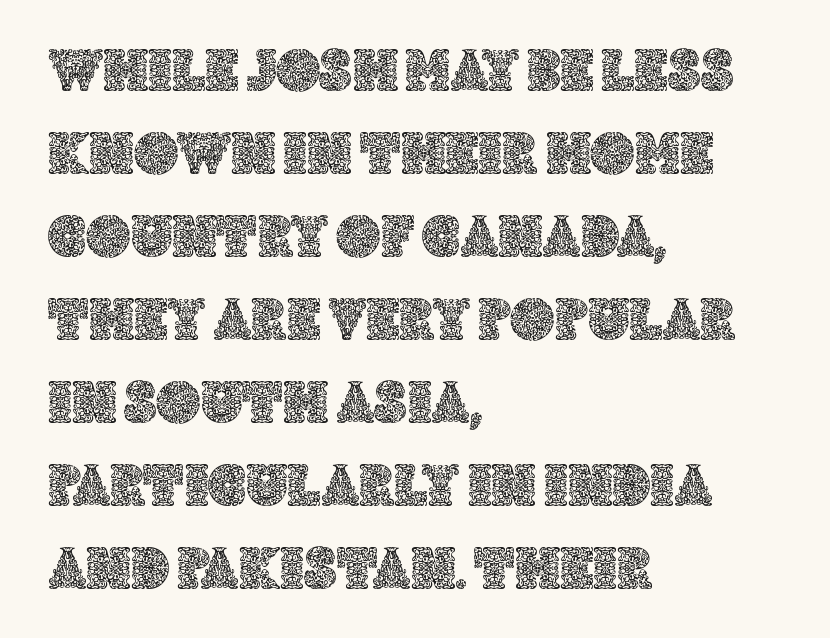
{"italic": "no", "width": "normal", "x_height": "large", "monospaced": "no", "underline": "no", "align": "left", "line_spacing": "normal", "line_spacing_ratio": 1.36, "letter_spacing": "normal", "letter_spacing_em": 0.0, "glyph_px": 61}
